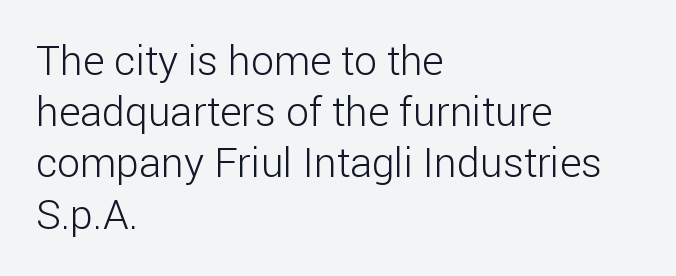
The image shows 41 px light sans-serif type, upright; set left-aligned, normal line spacing (1.25x), normal letter spacing, not underlined; low stroke contrast and a medium x-height.
